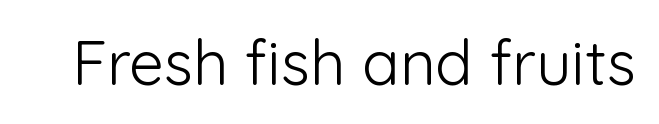
Look at the tracking — it's just the regular setting, nothing added. Proportional: the letters do not fall into vertical columns. Nothing heavy about these letters — not bold at all. The axis of the letterforms is exactly vertical.
